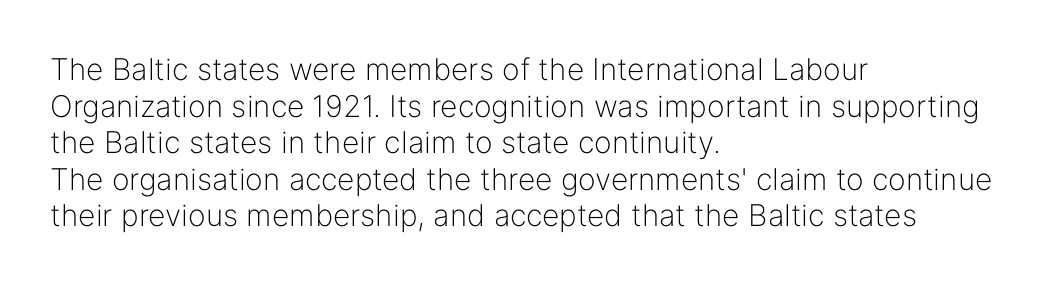
Q: Is the text bold? A: No.
Q: Is the text italic (slanted)? A: No, it is upright.
Q: Is the typeface a serif or a sans-serif typeface? A: Sans-serif.
Q: Is the text underlined? A: No.
Q: How is the paragraph aligned? A: Left-aligned.
Q: Is the spacing between letters normal or unusually wide? A: Normal.
Q: Width (condensed, normal, or wide)? A: Normal.
Q: Stroke contrast? A: Low.
Q: x-height? A: Medium.
Q: Monospaced? A: No.
